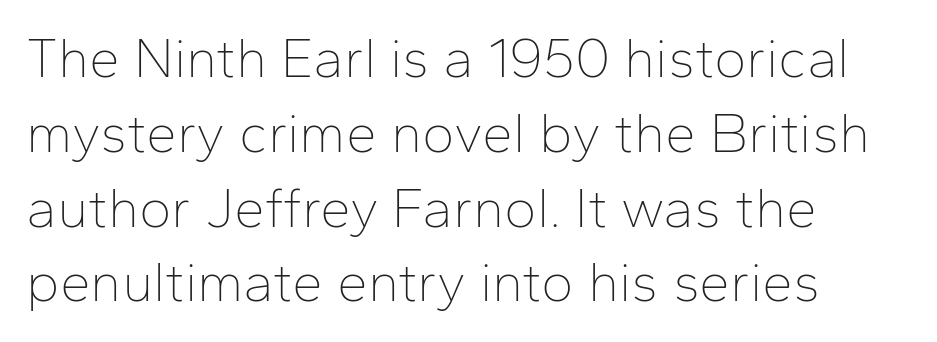
{"serif": "no", "italic": "no", "bold": "no", "weight": "thin", "width": "normal", "stroke_contrast": "low", "x_height": "medium", "monospaced": "no", "underline": "no", "align": "left", "line_spacing": "normal", "line_spacing_ratio": 1.36, "letter_spacing": "normal", "letter_spacing_em": 0.0, "glyph_px": 55}
